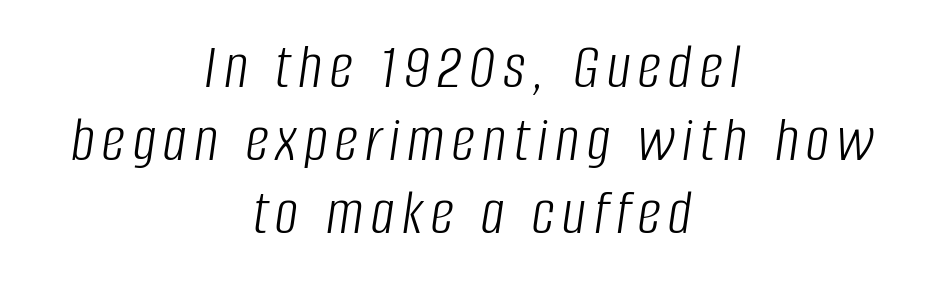
Ink coverage per letter is moderate at most. Compared with a flush-left layout, this one balances lines on the center instead. A typesetter would call this proportional, since set widths differ per character. Designer's note — italics engaged.
